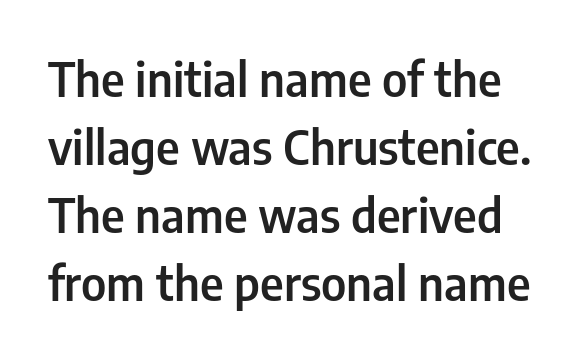
The words here are not underlined. Semibold letterforms, between regular and bold. Regarding leading, the lines here are spaced in the standard way. The typography opts for an upright posture over an oblique one. The letters carry no serifs — their stems end cleanly without finishing strokes.
